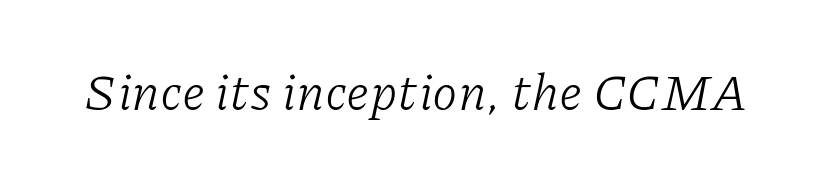
{"serif": "yes", "italic": "yes", "lean": "right", "slant_degrees": 11, "bold": "no", "weight": "light", "width": "normal", "stroke_contrast": "low", "x_height": "medium", "monospaced": "no", "underline": "no", "letter_spacing": "normal", "letter_spacing_em": 0.0, "glyph_px": 51}
